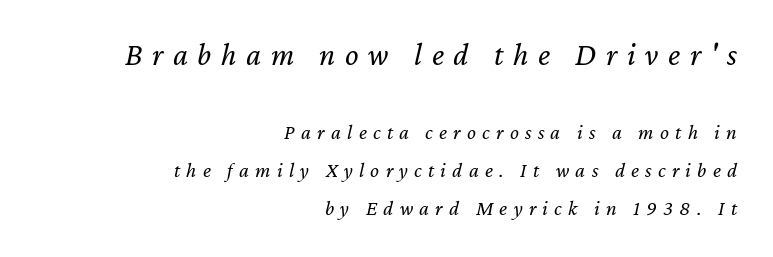
Q: Is the text bold? A: No.
Q: Is the text italic (slanted)? A: Yes, it leans right by about 12 degrees.
Q: Is the text underlined? A: No.
Q: How is the paragraph aligned? A: Right-aligned.
Q: Is the spacing between letters normal or unusually wide? A: Unusually wide.
Q: Which block of text is set in a larger size, the first (top) or the second (bottom)? A: The first (top) one.
Q: Width (condensed, normal, or wide)? A: Normal.
Q: Stroke contrast? A: Low.
Q: x-height? A: Medium.
Q: Monospaced? A: No.
